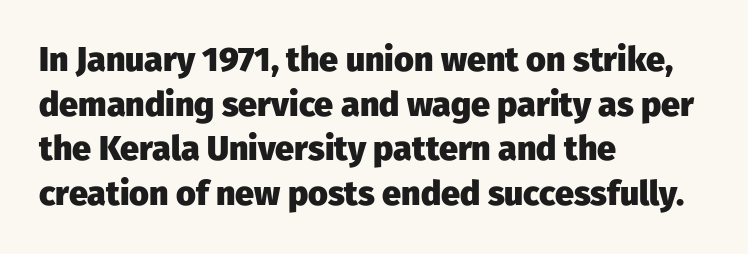
Inter-character spacing is left at the font's built-in metrics. Honestly, there is no underline to notice here at all. One glance says typical: line gaps are just what's usual. Posture: upright roman. Strokes here are thick enough to call this a true bold.
